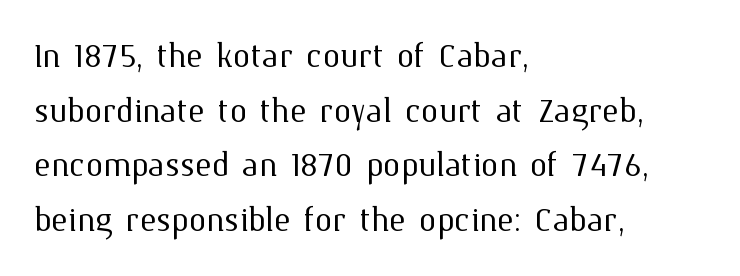
The image shows 44 px light type, upright; set left-aligned, line spacing 1.24x, normal letter spacing, not underlined; medium stroke contrast and a medium x-height.
